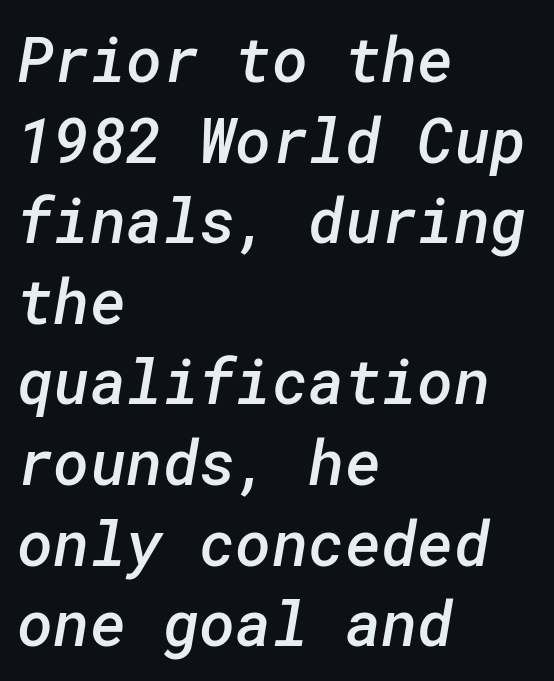
The image shows 62 px semibold sans-serif type; set left-aligned, normal line spacing (1.3x), normal letter spacing, not underlined; low stroke contrast and a medium x-height.
